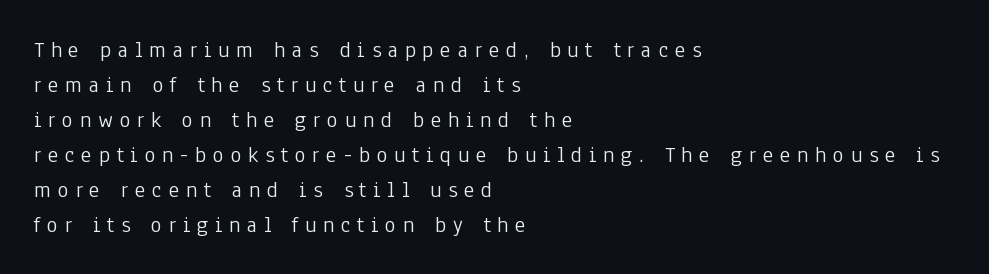
Q: Is the text bold? A: No.
Q: Is the text italic (slanted)? A: No, it is upright.
Q: Is the text underlined? A: No.
Q: How is the paragraph aligned? A: Left-aligned.
Q: Is the spacing between letters normal or unusually wide? A: Unusually wide.
Q: Is the spacing between lines tight, normal or loose? A: Normal.
